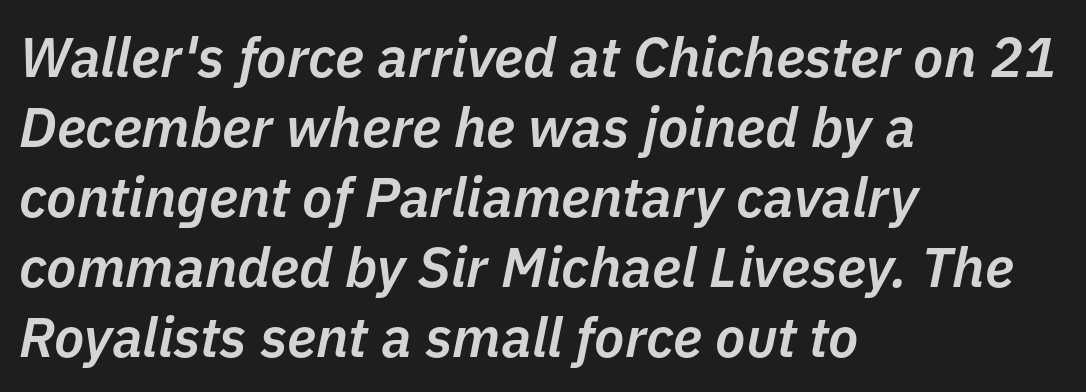
Q: Is the text bold? A: Semi-bold.
Q: Is the text italic (slanted)? A: Yes, it leans right by about 11 degrees.
Q: Is the text underlined? A: No.
Q: How is the paragraph aligned? A: Left-aligned.
Q: Is the spacing between letters normal or unusually wide? A: Normal.
Q: Is the spacing between lines tight, normal or loose? A: Normal.
Q: Width (condensed, normal, or wide)? A: Normal.
Q: Stroke contrast? A: Low.
Q: x-height? A: Medium.
Q: Monospaced? A: No.
